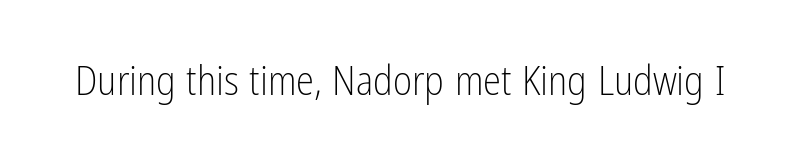
Is this a fixed-width face? No — the glyphs have proportional, varying widths. Check where the strokes stop: nothing finishes them off — pure sans. Honestly, the letter spacing is just normal — you wouldn't notice it. Is this a heavy cut? Hardly; it is regular or lighter.
